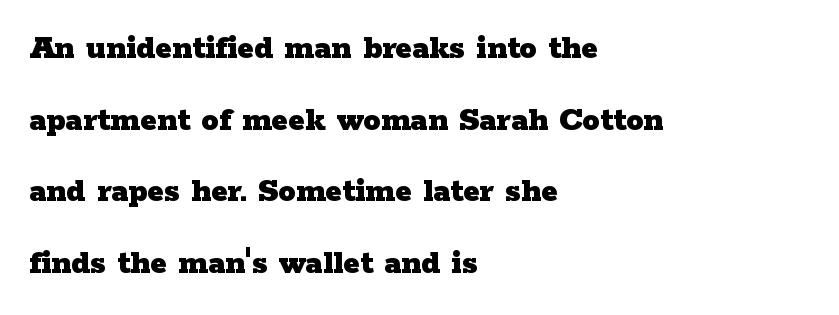
The passage shown is typed in a proportional face where columns would drift. The typesetter chose a ragged-right arrangement here. Font category for this specimen: serif. The rendering keeps characters at their native spacing.
